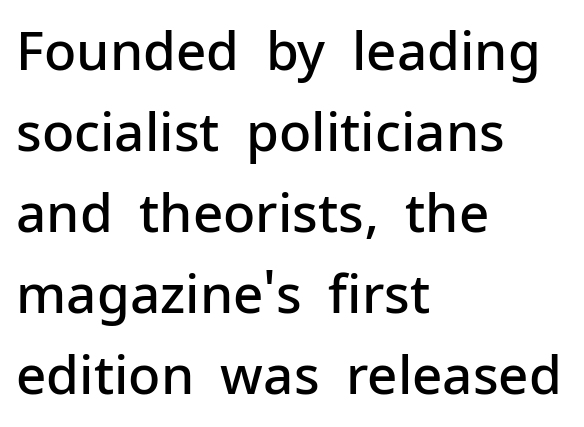
Q: Is the text bold? A: Semi-bold.
Q: Is the text italic (slanted)? A: No, it is upright.
Q: Is the typeface a serif or a sans-serif typeface? A: Sans-serif.
Q: Is the text underlined? A: No.
Q: How is the paragraph aligned? A: Left-aligned.
Q: Is the spacing between letters normal or unusually wide? A: Normal.
Q: Is the spacing between lines tight, normal or loose? A: Normal.
Q: Width (condensed, normal, or wide)? A: Normal.
Q: Stroke contrast? A: Low.
Q: x-height? A: Medium.
Q: Monospaced? A: No.
